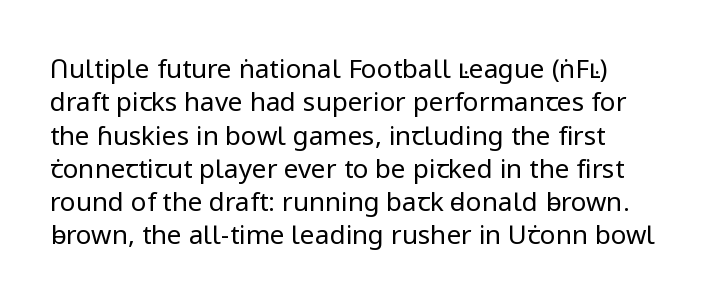
Quick note: interline space is typical. The strokes carry an ordinary text weight at most. Posture: upright roman. A typesetter would call this zero additional tracking. Bare-footed words on every line.
